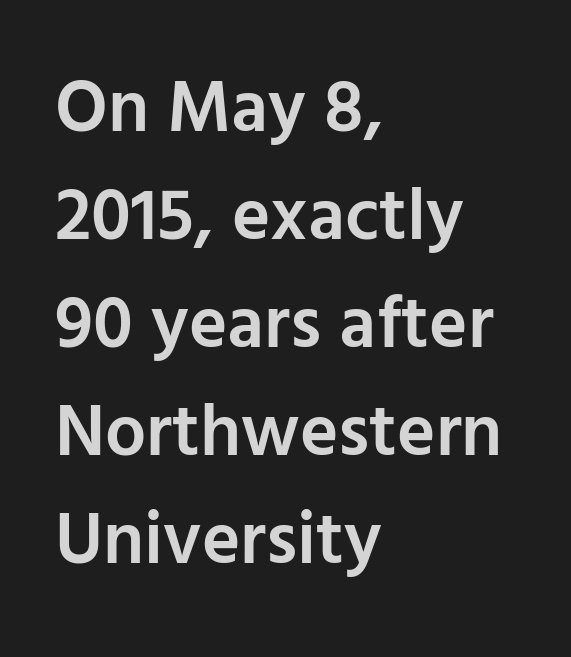
Does the lettering tilt? It doesn't — this is upright. Leftover space on each line is placed entirely after the last word. One glance says typical: line gaps are just what's usual. Think of a printed novel: that variable character pitch is what you see here. The string is rendered with underlining switched off. The passage shown has conventional tracking throughout.
